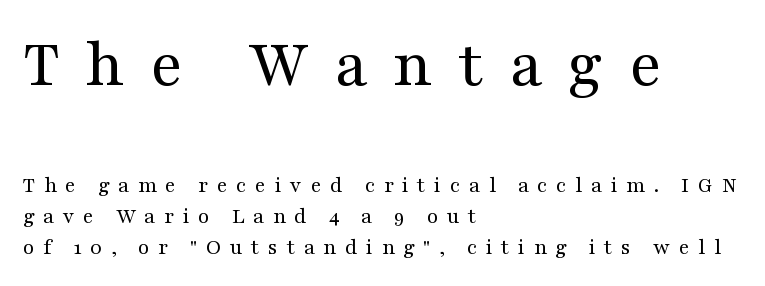
Think standard paragraph weight, or any step lighter than that. These lines are set flush left with a ragged right edge. The letters in the upper block stand taller than those in the block below. The letters advance in unequal steps, a hallmark of proportional type. Does extra space separate the letters? Yes, quite a lot of it.
